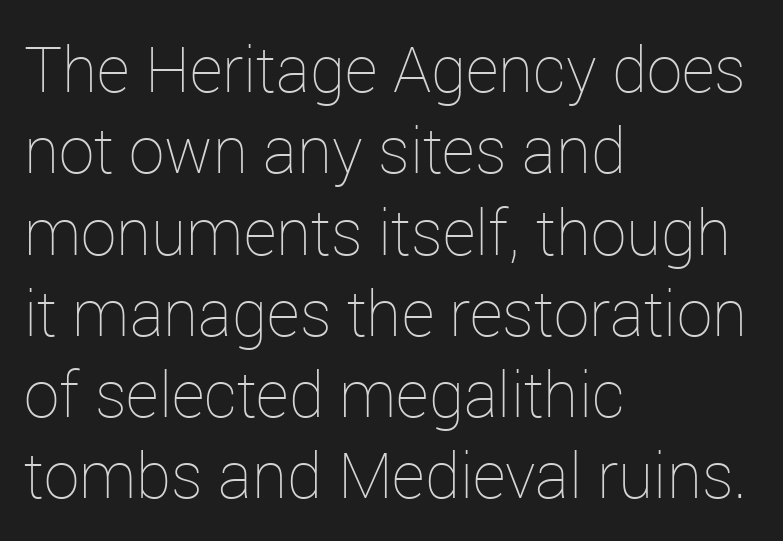
The image shows 64 px thin type, upright; set left-aligned, normal line spacing (1.27x), normal letter spacing, not underlined; low stroke contrast and a medium x-height.
